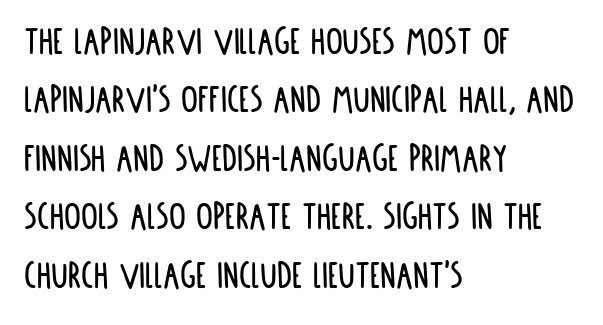
{"serif": "no", "italic": "no", "width": "condensed", "stroke_contrast": "low", "x_height": "large", "monospaced": "no", "underline": "no", "align": "left", "line_spacing": "normal", "line_spacing_ratio": 1.39, "letter_spacing": "normal", "letter_spacing_em": 0.0, "glyph_px": 42}
